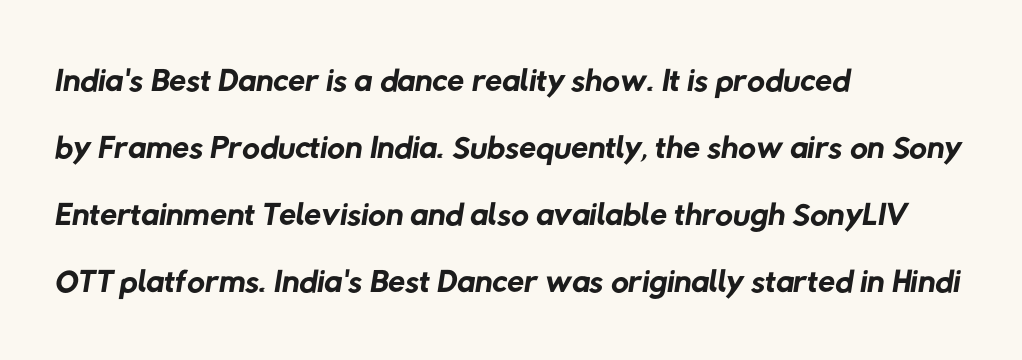
Clear beneath every line of the passage. The typeface has the unassuming heft of standard copy or less. Glyph-to-glyph distance matches everyday printed text. The rows are spaced the way most documents space them. These lines are rendered in a variable-pitch font.
